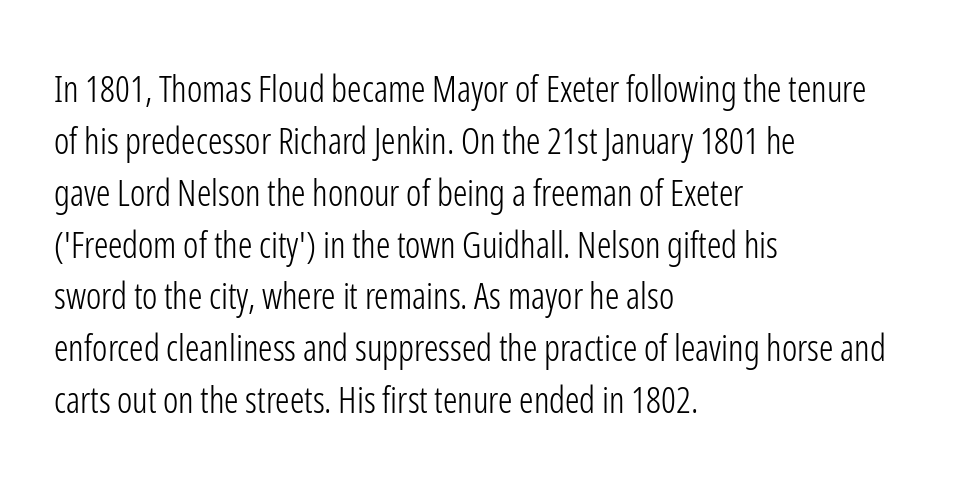
The image shows 36 px light, condensed sans-serif type, upright; set left-aligned, normal line spacing (1.44x), normal letter spacing, not underlined; low stroke contrast and a medium x-height.
